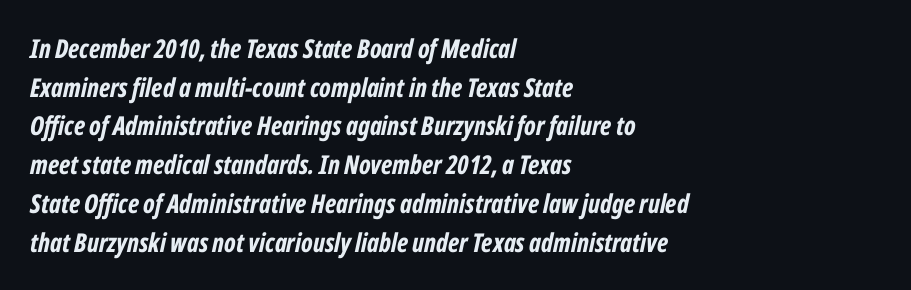
{"italic": "yes", "lean": "right", "slant_degrees": 12, "bold": "yes", "underline": "no", "align": "left", "line_spacing": "normal", "line_spacing_ratio": 1.49, "letter_spacing": "normal", "letter_spacing_em": 0.0, "glyph_px": 26}
